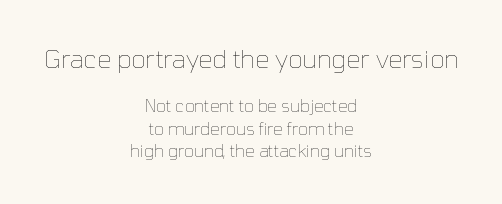
The image shows 25 px text type, upright; set centered, normal line spacing (1.3x), normal letter spacing, not underlined; the first (top) block is 1.47x larger.
